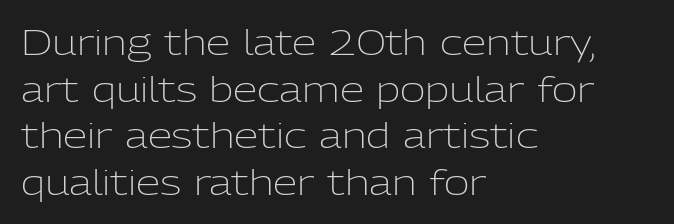
{"serif": "no", "italic": "no", "bold": "no", "weight": "light", "width": "normal", "stroke_contrast": "low", "x_height": "medium", "monospaced": "no", "underline": "no", "align": "left", "line_spacing": "normal", "line_spacing_ratio": 1.33, "letter_spacing": "normal", "letter_spacing_em": 0.0, "glyph_px": 35}
